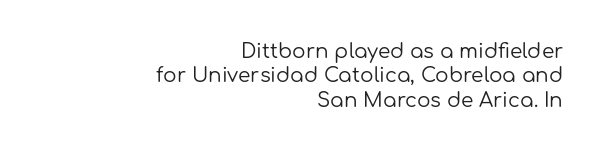
The image shows 20 px text type, upright; set right-aligned, line spacing 1.22x, normal letter spacing, not underlined.
